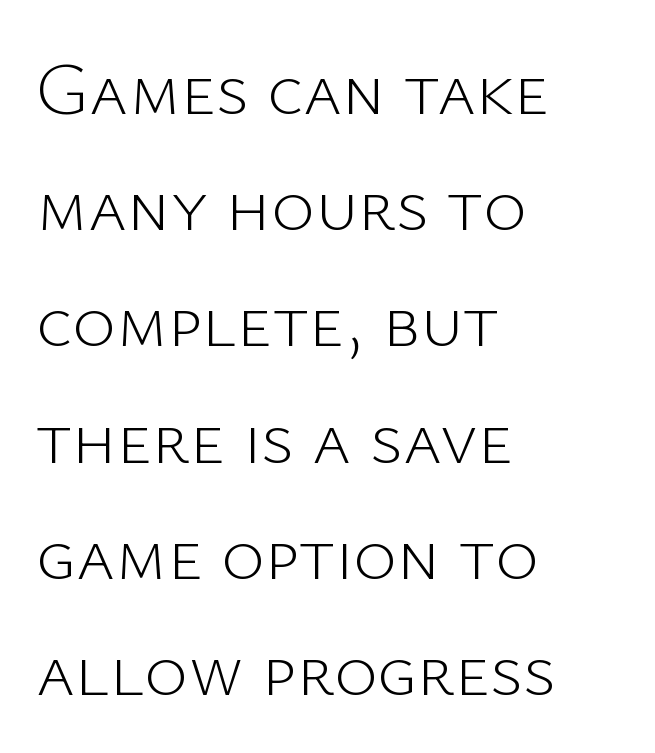
Quick note: interline space is typical. Students, note that the glyphs here touch the page at normal intervals. The lettering stays uniformly vertical, giving the passage a roman look. The rag falls on the right side of this text block. Any mark beneath the type? The region is blank. The rendering uses natural spacing where letterforms have individual widths.
